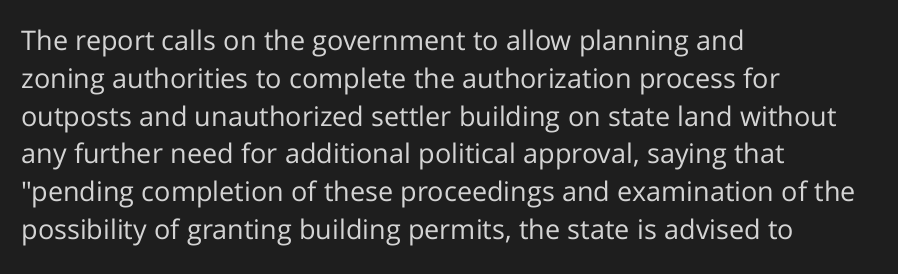
{"italic": "no", "bold": "no", "underline": "no", "align": "left", "line_spacing": "normal", "line_spacing_ratio": 1.4, "letter_spacing": "normal", "letter_spacing_em": 0.0, "glyph_px": 27}
